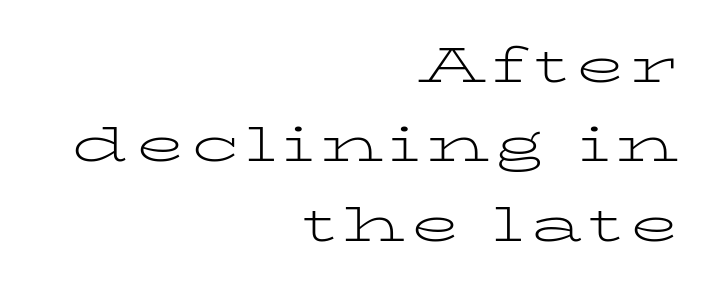
Ordinary non-slanted type is in use. Heft: none added — not bold. The space beneath each line is pristine and unruled. Small tapered or slab feet sit at the stroke ends, so this counts as serif.
